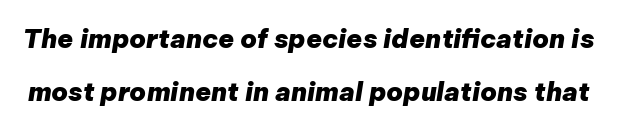
The image shows 26 px bold type, italic (leaning right); set loose line spacing (2.03x), normal letter spacing, not underlined.
